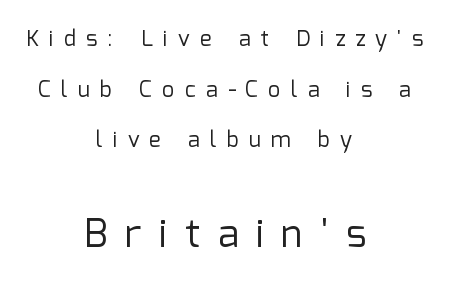
{"serif": "no", "italic": "no", "bold": "no", "weight": "regular", "width": "normal", "stroke_contrast": "low", "x_height": "medium", "monospaced": "no", "underline": "no", "align": "center", "line_spacing": "loose", "line_spacing_ratio": 2.3, "letter_spacing": "wide", "letter_spacing_em": 0.46, "larger_block": "second", "size_ratio": 1.77, "glyph_px": 39}
